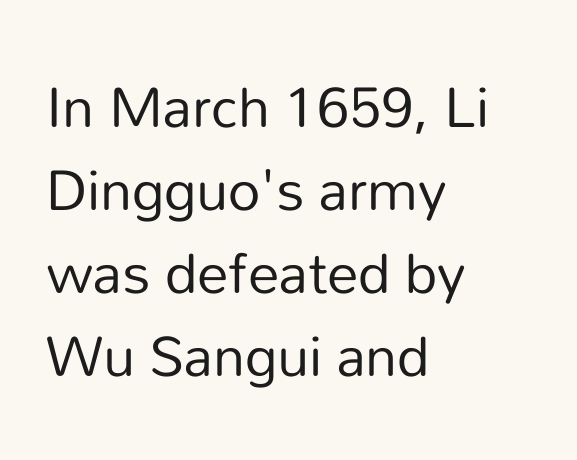
Q: Is the text bold? A: No.
Q: Is the text italic (slanted)? A: No, it is upright.
Q: Is the typeface a serif or a sans-serif typeface? A: Sans-serif.
Q: Is the text underlined? A: No.
Q: How is the paragraph aligned? A: Left-aligned.
Q: Is the spacing between letters normal or unusually wide? A: Normal.
Q: Is the spacing between lines tight, normal or loose? A: Normal.
Q: Width (condensed, normal, or wide)? A: Normal.
Q: Stroke contrast? A: Low.
Q: x-height? A: Medium.
Q: Monospaced? A: No.
